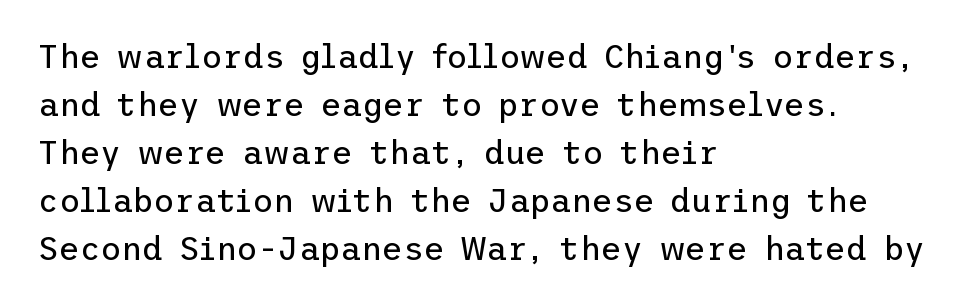
Q: Is the text bold? A: No.
Q: Is the text italic (slanted)? A: No, it is upright.
Q: Is the typeface a serif or a sans-serif typeface? A: Sans-serif.
Q: Is the text underlined? A: No.
Q: How is the paragraph aligned? A: Left-aligned.
Q: Is the spacing between letters normal or unusually wide? A: Normal.
Q: Is the spacing between lines tight, normal or loose? A: Normal.
Q: Width (condensed, normal, or wide)? A: Normal.
Q: Stroke contrast? A: Low.
Q: x-height? A: Medium.
